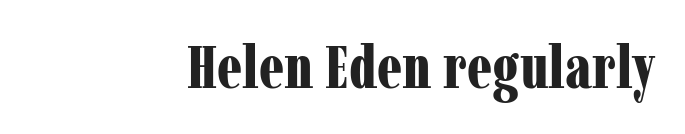
{"serif": "yes", "italic": "no", "bold": "yes", "weight": "bold", "width": "condensed", "stroke_contrast": "low", "x_height": "medium", "monospaced": "no", "underline": "no", "align": "right", "letter_spacing": "normal", "letter_spacing_em": 0.0, "glyph_px": 61}
